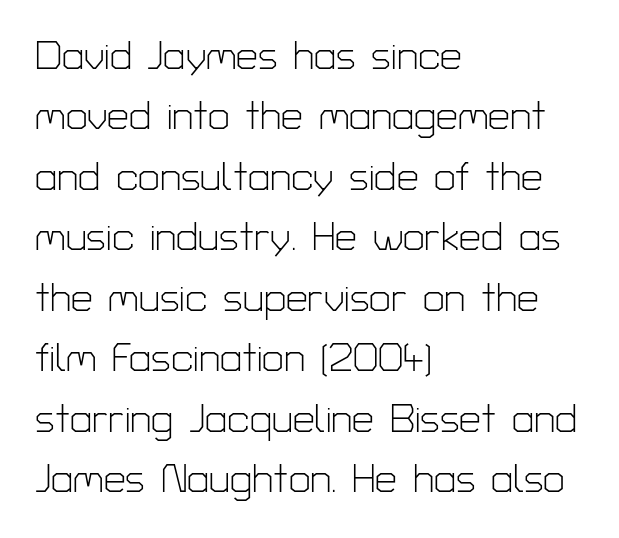
Do the characters align in a grid? No, the font is proportional. Observe the ordinary spacing: letters are neighbours, not strangers. The space directly below the letters is spotless. Weight: not bold — regular or lighter. Which margin do the lines hug? The left one — the right edge is uneven. Serif or sans? Sans — the stroke terminals are bare.
